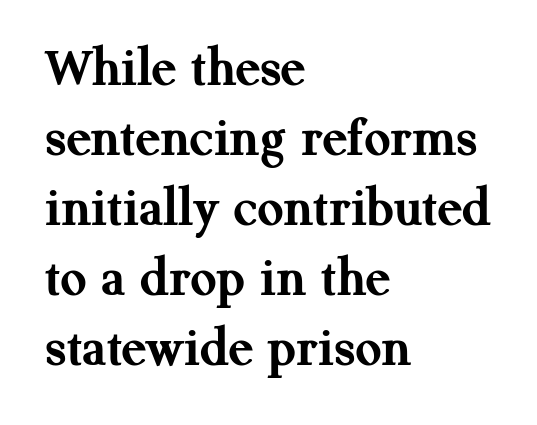
{"serif": "yes", "italic": "no", "bold": "yes", "weight": "semibold", "width": "normal", "stroke_contrast": "medium", "x_height": "medium", "monospaced": "no", "underline": "no", "align": "left", "line_spacing_ratio": 1.23, "letter_spacing": "normal", "letter_spacing_em": 0.0, "glyph_px": 57}
